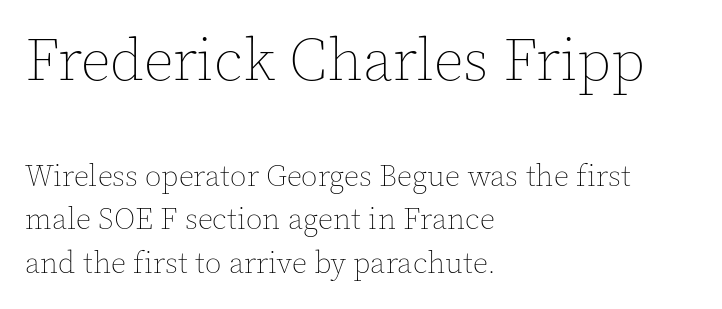
{"italic": "no", "bold": "no", "weight": "thin", "width": "normal", "x_height": "medium", "monospaced": "no", "underline": "no", "align": "left", "line_spacing": "normal", "line_spacing_ratio": 1.45, "letter_spacing": "normal", "letter_spacing_em": 0.0, "larger_block": "first", "size_ratio": 1.97, "glyph_px": 59}
